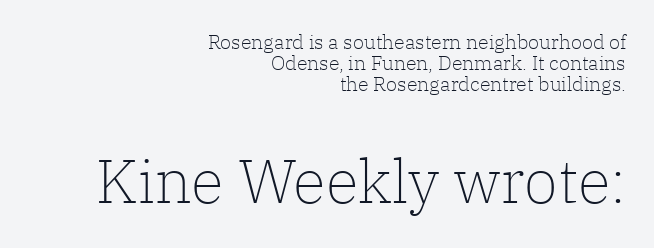
Q: Is the text bold? A: No.
Q: Is the text italic (slanted)? A: No, it is upright.
Q: Is the typeface a serif or a sans-serif typeface? A: Serif.
Q: Is the text underlined? A: No.
Q: How is the paragraph aligned? A: Right-aligned.
Q: Is the spacing between letters normal or unusually wide? A: Normal.
Q: Is the spacing between lines tight, normal or loose? A: Tight.
Q: Which block of text is set in a larger size, the first (top) or the second (bottom)? A: The second (bottom) one.
Q: Width (condensed, normal, or wide)? A: Normal.
Q: Stroke contrast? A: Low.
Q: x-height? A: Medium.
Q: Monospaced? A: No.
